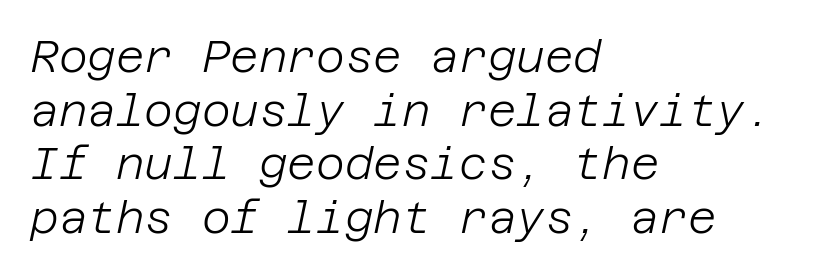
The image shows 44 px light type, italic (leaning right); set left-aligned, line spacing 1.22x, normal letter spacing, not underlined; low stroke contrast and a large x-height.
